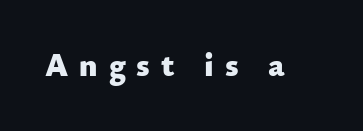
The image shows 33 px heavy sans-serif type, upright; set unusually wide letter spacing (+0.33 em), not underlined; low stroke contrast and a small x-height.
